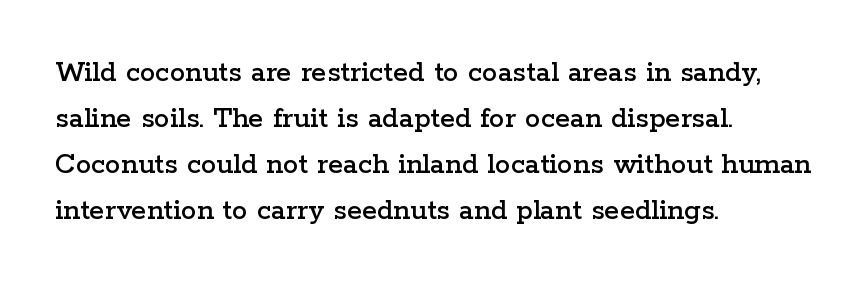
Q: Is the text italic (slanted)? A: No, it is upright.
Q: Is the typeface a serif or a sans-serif typeface? A: Serif.
Q: Is the text underlined? A: No.
Q: How is the paragraph aligned? A: Left-aligned.
Q: Is the spacing between letters normal or unusually wide? A: Normal.
Q: Is the spacing between lines tight, normal or loose? A: Normal.
Q: Width (condensed, normal, or wide)? A: Wide.
Q: Stroke contrast? A: Low.
Q: x-height? A: Medium.
Q: Monospaced? A: No.
